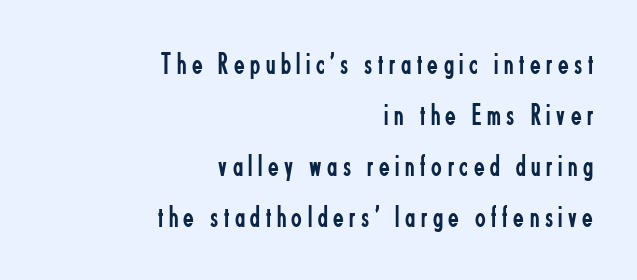
The image shows 31 px regular-weight, condensed sans-serif type, upright; set right-aligned, normal line spacing (1.65x), not underlined; low stroke contrast and a small x-height.
